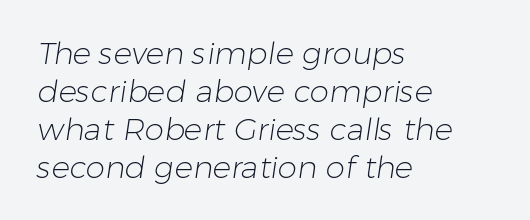
{"serif": "no", "bold": "no", "weight": "light", "width": "normal", "stroke_contrast": "low", "x_height": "medium", "monospaced": "no", "underline": "no", "align": "left", "line_spacing_ratio": 1.23, "letter_spacing": "normal", "letter_spacing_em": 0.0, "glyph_px": 31}
